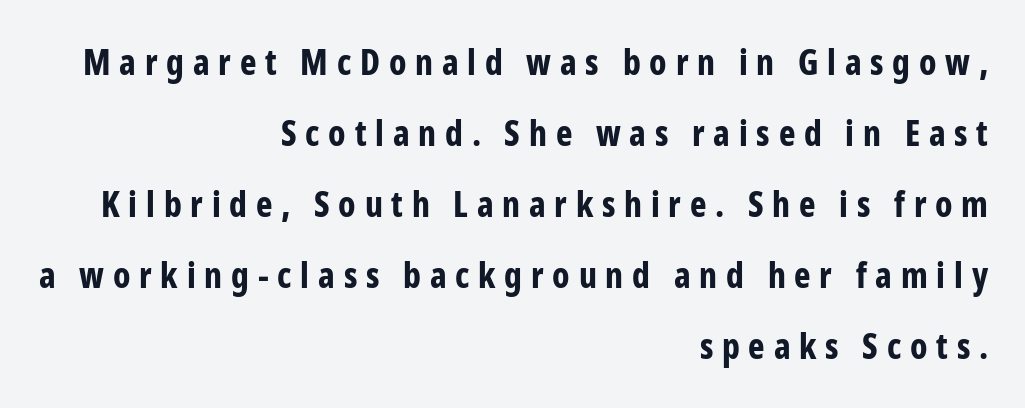
The image shows 35 px bold, condensed sans-serif type, upright; set right-aligned, loose line spacing (2.03x), unusually wide letter spacing (+0.25 em), not underlined; low stroke contrast and a medium x-height.
